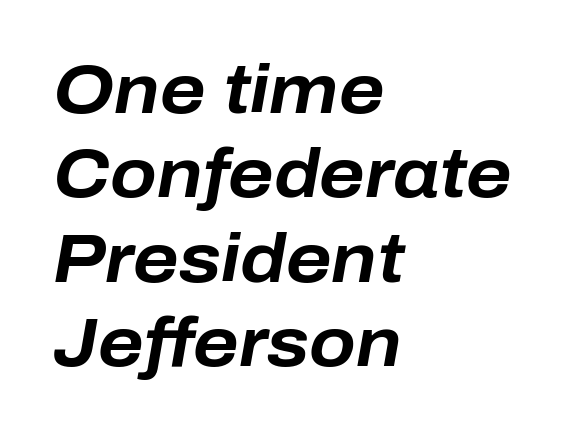
Does extra space separate the letters? No, they use regular spacing. Descenders are the only things crossing below the line. Think of a printed novel: that variable character pitch is what you see here. In terms of weight, the rendering is a true, heavy bold.
